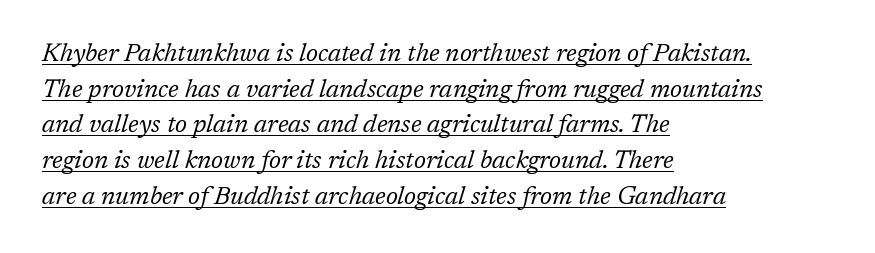
Q: Is the text bold? A: No.
Q: Is the text italic (slanted)? A: Yes, it leans right by about 17 degrees.
Q: Is the text underlined? A: Yes.
Q: How is the paragraph aligned? A: Left-aligned.
Q: Is the spacing between letters normal or unusually wide? A: Normal.
Q: Is the spacing between lines tight, normal or loose? A: Normal.
